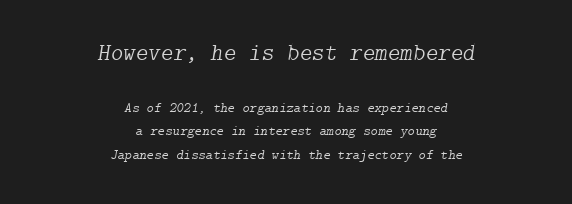
{"italic": "yes", "lean": "right", "slant_degrees": 9, "bold": "no", "underline": "no", "align": "center", "line_spacing": "normal", "line_spacing_ratio": 1.69, "letter_spacing": "normal", "letter_spacing_em": 0.0, "larger_block": "first", "size_ratio": 1.71, "glyph_px": 24}
